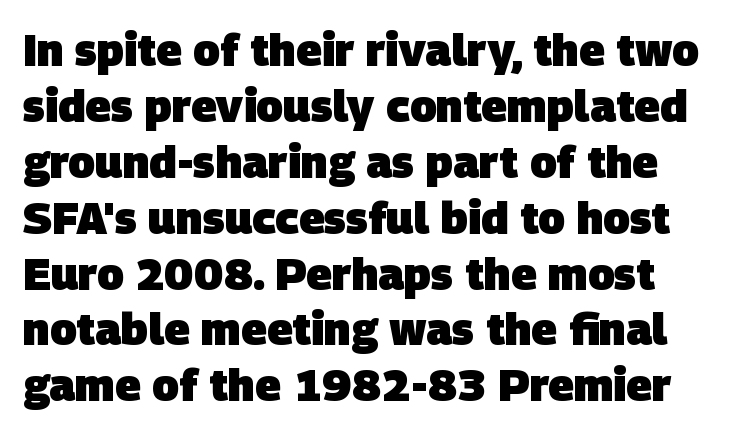
Q: Is the text bold? A: Yes.
Q: Is the typeface a serif or a sans-serif typeface? A: Sans-serif.
Q: Is the text underlined? A: No.
Q: Is the spacing between letters normal or unusually wide? A: Normal.
Q: Is the spacing between lines tight, normal or loose? A: Normal.
Q: Width (condensed, normal, or wide)? A: Normal.
Q: Stroke contrast? A: Low.
Q: x-height? A: Large.
Q: Monospaced? A: No.
